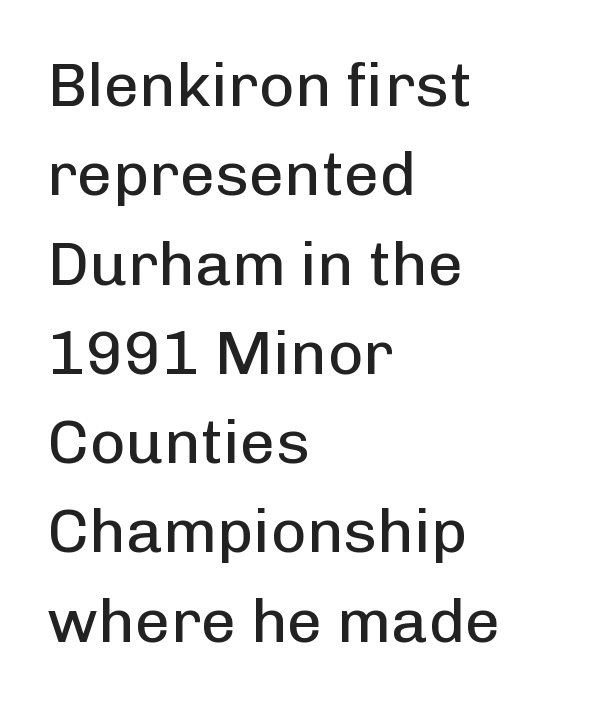
The vertical gap from one line to the next is medium. Posture: vertical. Alignment: flush left. Summary of weight: not heavy and not bold.
